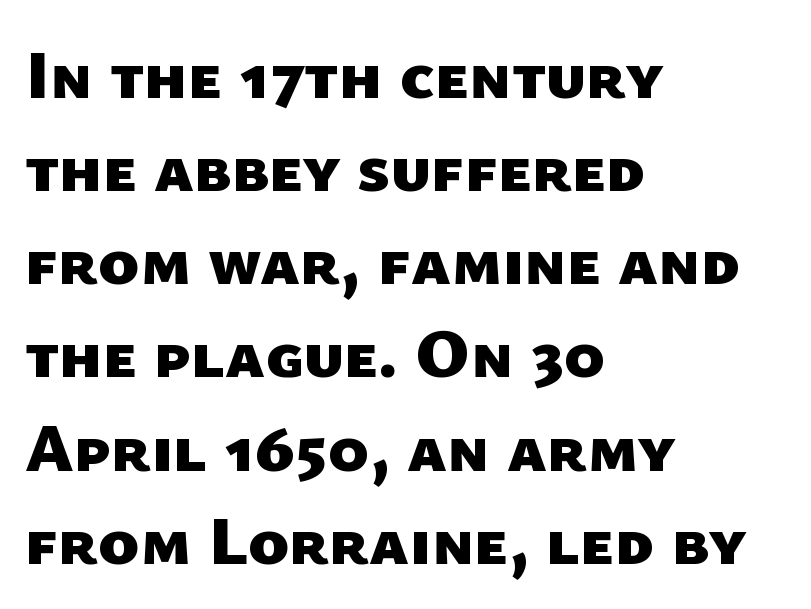
Q: Is the text bold? A: Yes.
Q: Is the typeface a serif or a sans-serif typeface? A: Sans-serif.
Q: Is the text underlined? A: No.
Q: How is the paragraph aligned? A: Left-aligned.
Q: Is the spacing between letters normal or unusually wide? A: Normal.
Q: Is the spacing between lines tight, normal or loose? A: Normal.
Q: Width (condensed, normal, or wide)? A: Normal.
Q: Stroke contrast? A: Low.
Q: x-height? A: Medium.
Q: Monospaced? A: No.
